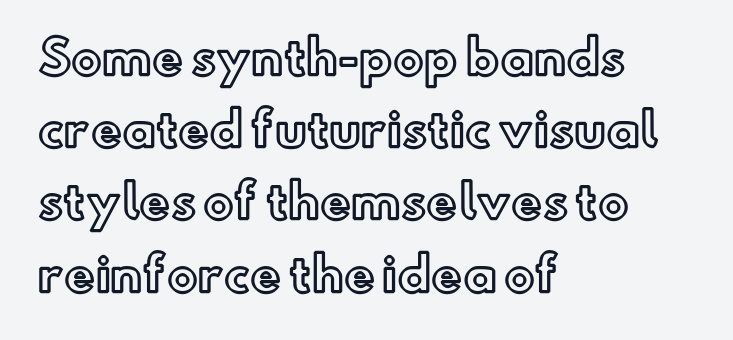
The image shows 46 px text type, upright; set left-aligned, normal line spacing (1.57x), normal letter spacing, not underlined; a small x-height.
